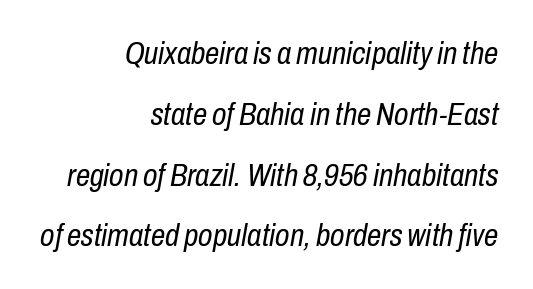
If you drew a ruler down the right edge, every line would touch it. Beneath every word, the page is bare. Ink coverage per letter is moderate at most. Do the characters align in a grid? No, the font is proportional. The specimen reads as italic at a glance. The passage shown stacks its lines with a broad gap.
